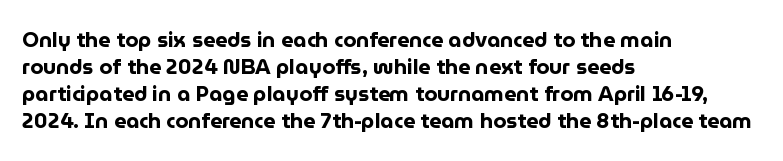
The space directly below the letters is spotless. In terms of leading, this rendering sits right in the middle. Notice how the stems are strictly vertical — no italics here. Honestly, the letter spacing is just normal — you wouldn't notice it. Typesetter's note: full bold, strokes at maximum text heaviness.
